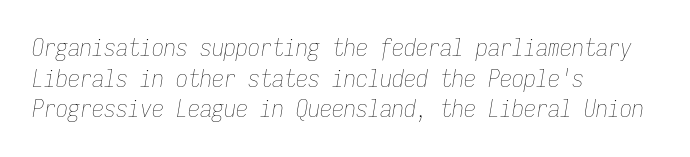
{"italic": "yes", "lean": "right", "slant_degrees": 9, "bold": "no", "underline": "no", "align": "left", "line_spacing": "normal", "line_spacing_ratio": 1.28, "letter_spacing": "normal", "letter_spacing_em": 0.0, "glyph_px": 24}
